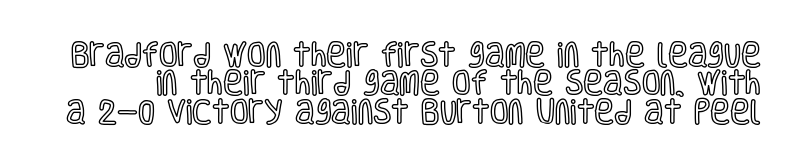
Spacing between characters is what you'd get straight out of the box. Quick note: interline space is minimal. Descenders are the only things crossing below the line. Rendered with straight, roman letterforms.
